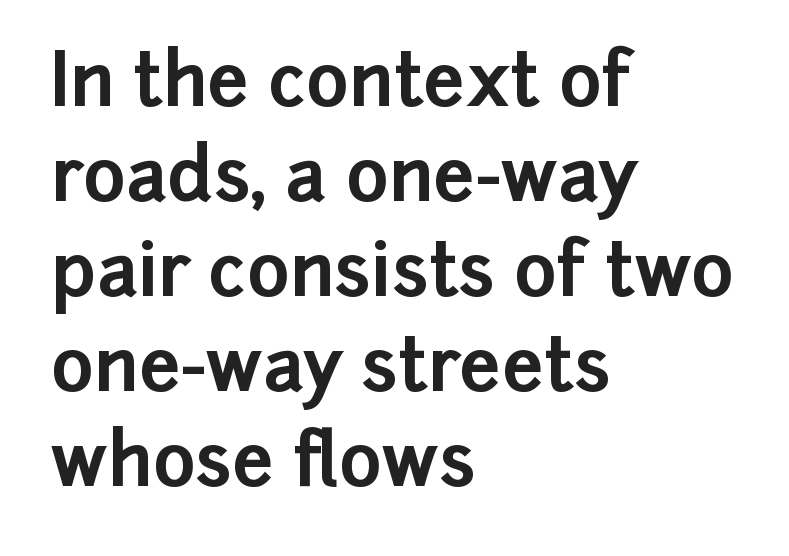
Each new line begins a customary step beneath the previous one. The glyphs in this specimen are sans serif. The passage shown is typed in a proportional face where columns would drift. Posture: upright roman. Any mark beneath the type? The region is blank.
